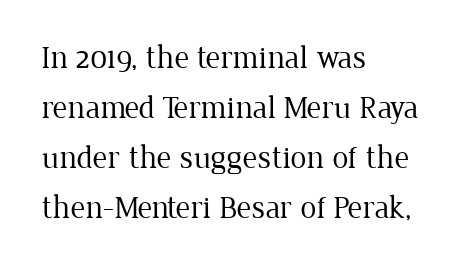
Q: Is the text bold? A: No.
Q: Is the text italic (slanted)? A: No, it is upright.
Q: Is the typeface a serif or a sans-serif typeface? A: Serif.
Q: Is the text underlined? A: No.
Q: How is the paragraph aligned? A: Left-aligned.
Q: Is the spacing between letters normal or unusually wide? A: Normal.
Q: Is the spacing between lines tight, normal or loose? A: Normal.
Q: Width (condensed, normal, or wide)? A: Normal.
Q: Stroke contrast? A: Low.
Q: x-height? A: Medium.
Q: Monospaced? A: No.
